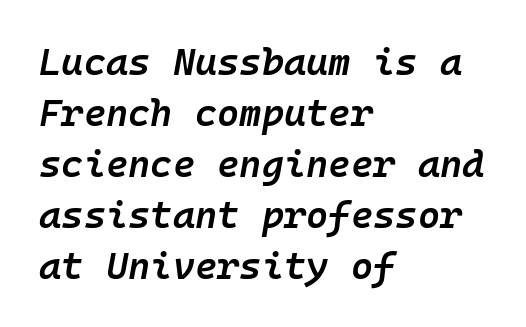
Q: Is the text bold? A: Semi-bold.
Q: Is the text italic (slanted)? A: Yes, it leans right by about 10 degrees.
Q: Is the text underlined? A: No.
Q: How is the paragraph aligned? A: Left-aligned.
Q: Is the spacing between letters normal or unusually wide? A: Normal.
Q: Is the spacing between lines tight, normal or loose? A: Normal.
Q: Width (condensed, normal, or wide)? A: Normal.
Q: Stroke contrast? A: Low.
Q: x-height? A: Medium.
Q: Monospaced? A: Yes.
